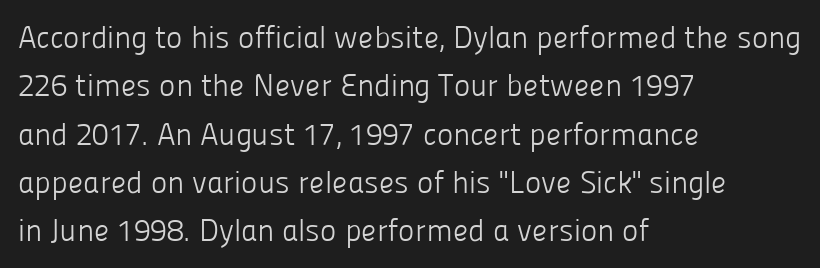
{"serif": "no", "italic": "no", "bold": "no", "weight": "light", "width": "normal", "stroke_contrast": "low", "x_height": "medium", "monospaced": "no", "underline": "no", "align": "left", "line_spacing": "normal", "line_spacing_ratio": 1.56, "letter_spacing": "normal", "letter_spacing_em": 0.0, "glyph_px": 31}
